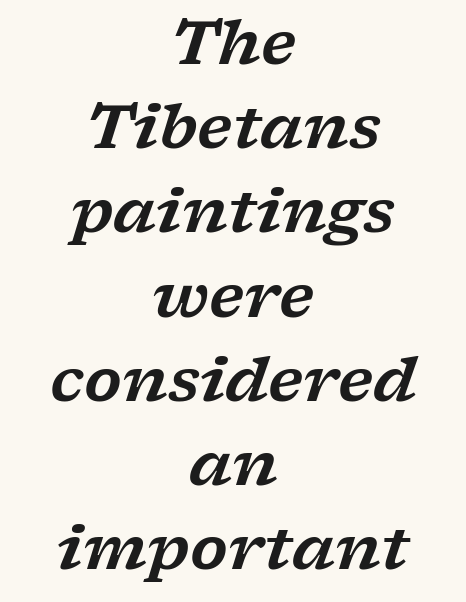
{"serif": "yes", "italic": "yes", "lean": "right", "slant_degrees": 17, "width": "wide", "stroke_contrast": "low", "x_height": "medium", "monospaced": "no", "underline": "no", "align": "center", "line_spacing": "normal", "line_spacing_ratio": 1.38, "letter_spacing": "normal", "letter_spacing_em": 0.0, "glyph_px": 61}
